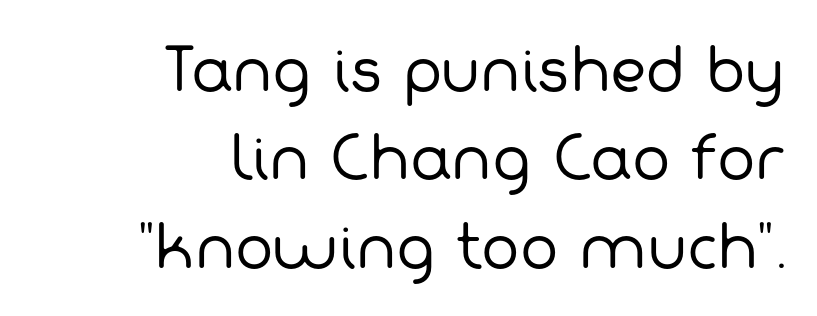
The image shows 57 px regular-weight sans-serif type; set right-aligned, normal line spacing (1.55x), normal letter spacing, not underlined; low stroke contrast and a medium x-height.
